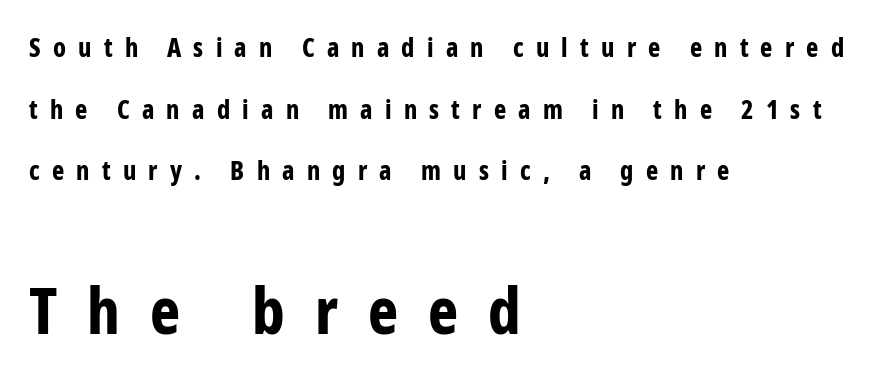
Q: Is the text bold? A: Yes.
Q: Is the text italic (slanted)? A: No, it is upright.
Q: Is the typeface a serif or a sans-serif typeface? A: Sans-serif.
Q: Is the text underlined? A: No.
Q: How is the paragraph aligned? A: Left-aligned.
Q: Is the spacing between letters normal or unusually wide? A: Unusually wide.
Q: Is the spacing between lines tight, normal or loose? A: Loose.
Q: Which block of text is set in a larger size, the first (top) or the second (bottom)? A: The second (bottom) one.
Q: Width (condensed, normal, or wide)? A: Condensed.
Q: Stroke contrast? A: Low.
Q: x-height? A: Medium.
Q: Monospaced? A: No.
